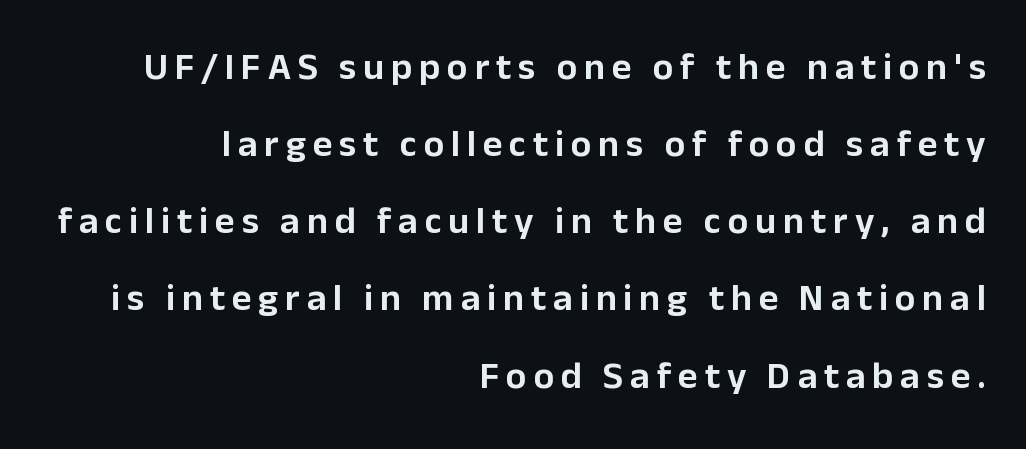
The font family rendered here belongs to the sans-serif group. Does the copy run flush right? Yes — the right margin is perfectly even. Loosely led — the rows are spread out. The lettering stays uniformly vertical, giving the passage a roman look. Rule under the text: the space is simply empty. Varying glyph widths throughout — classic text-font behaviour.
